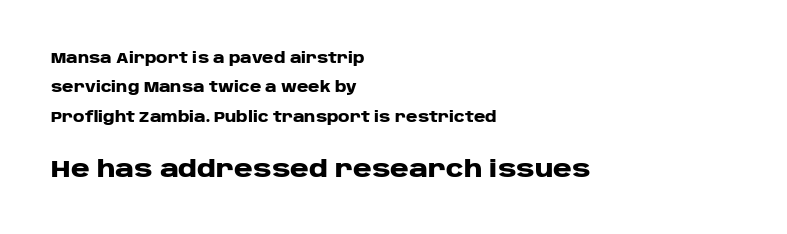
Q: Is the text bold? A: Yes.
Q: Is the text italic (slanted)? A: No, it is upright.
Q: Is the text underlined? A: No.
Q: How is the paragraph aligned? A: Left-aligned.
Q: Is the spacing between letters normal or unusually wide? A: Normal.
Q: Is the spacing between lines tight, normal or loose? A: Loose.
Q: Which block of text is set in a larger size, the first (top) or the second (bottom)? A: The second (bottom) one.
